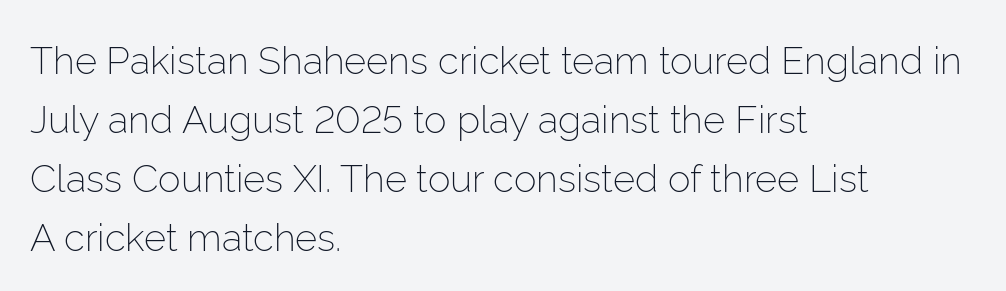
If you drew a ruler down the left edge, every line would touch it. The letters advance in unequal steps, a hallmark of proportional type. Observe the ordinary spacing: letters are neighbours, not strangers. In terms of posture, this sample is upright. Quick note: underline off.
